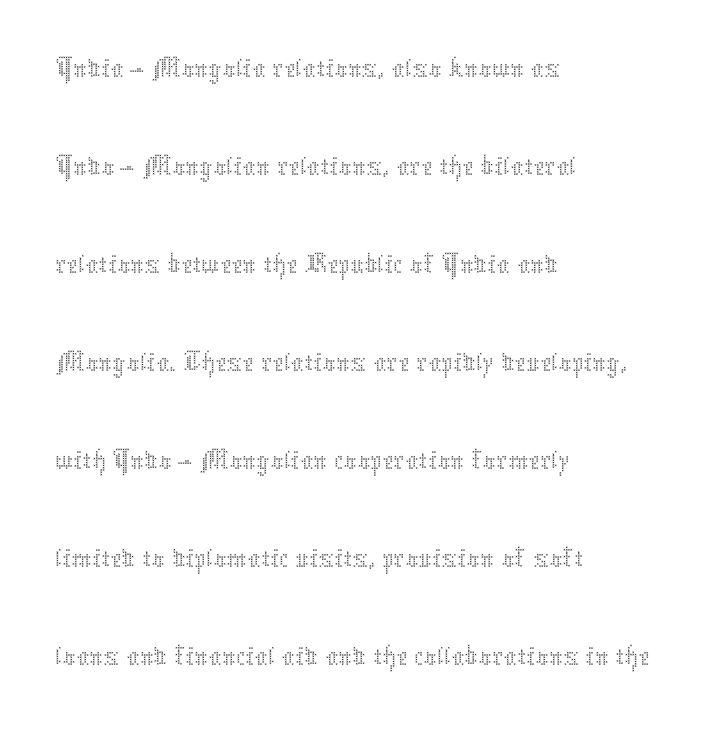
Q: Is the text bold? A: No.
Q: Is the text italic (slanted)? A: No, it is upright.
Q: Is the text underlined? A: No.
Q: How is the paragraph aligned? A: Left-aligned.
Q: Is the spacing between letters normal or unusually wide? A: Normal.
Q: Is the spacing between lines tight, normal or loose? A: Normal.
Q: Width (condensed, normal, or wide)? A: Normal.
Q: Stroke contrast? A: Medium.
Q: x-height? A: Medium.
Q: Monospaced? A: No.
